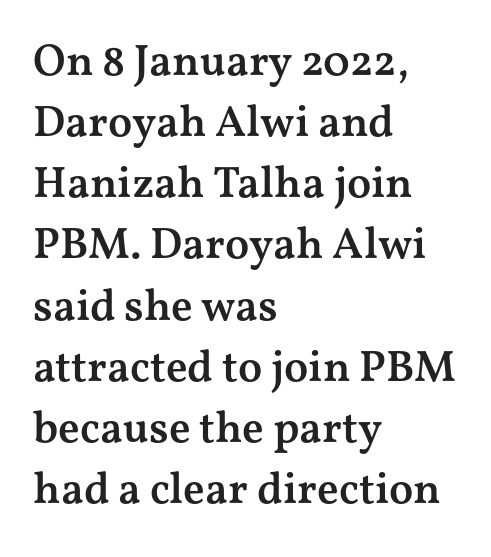
{"serif": "yes", "italic": "no", "bold": "semi", "weight": "semibold", "width": "wide", "stroke_contrast": "medium", "x_height": "medium", "monospaced": "no", "underline": "no", "align": "left", "line_spacing": "normal", "line_spacing_ratio": 1.39, "letter_spacing": "normal", "letter_spacing_em": 0.0, "glyph_px": 44}
